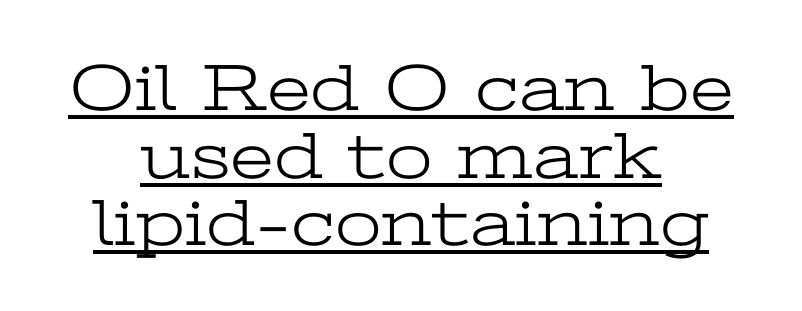
A typesetter would call this zero additional tracking. A typographer would call this underscored text. Compared with typical paragraphs, the rows here are closer together. Check where the strokes stop: tiny serifs finish them off.
